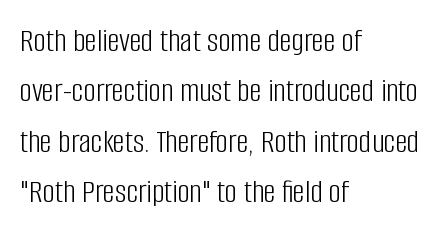
{"serif": "no", "italic": "no", "bold": "no", "weight": "light", "width": "condensed", "stroke_contrast": "low", "x_height": "large", "monospaced": "no", "underline": "no", "align": "left", "line_spacing": "normal", "line_spacing_ratio": 1.48, "letter_spacing": "normal", "letter_spacing_em": 0.0, "glyph_px": 34}
